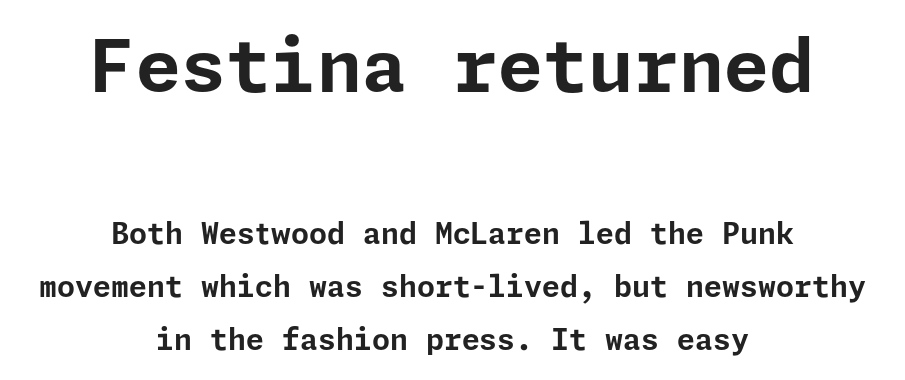
Q: Is the text bold? A: Yes.
Q: Is the text italic (slanted)? A: No, it is upright.
Q: Is the typeface a serif or a sans-serif typeface? A: Sans-serif.
Q: Is the text underlined? A: No.
Q: How is the paragraph aligned? A: Centered.
Q: Is the spacing between letters normal or unusually wide? A: Normal.
Q: Which block of text is set in a larger size, the first (top) or the second (bottom)? A: The first (top) one.
Q: Width (condensed, normal, or wide)? A: Normal.
Q: Stroke contrast? A: Low.
Q: x-height? A: Medium.
